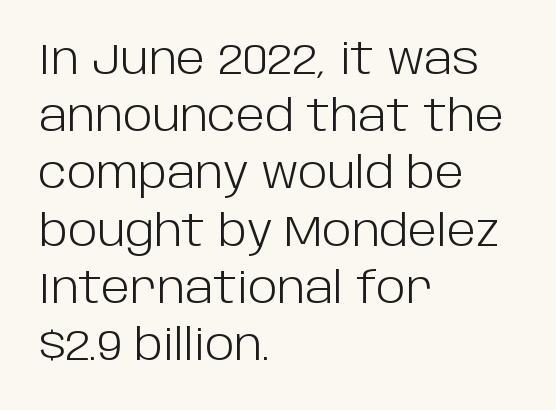
{"serif": "no", "italic": "no", "bold": "no", "weight": "light", "width": "normal", "stroke_contrast": "low", "x_height": "large", "monospaced": "no", "underline": "no", "align": "left", "line_spacing": "normal", "line_spacing_ratio": 1.3, "letter_spacing": "normal", "letter_spacing_em": 0.0, "glyph_px": 44}
